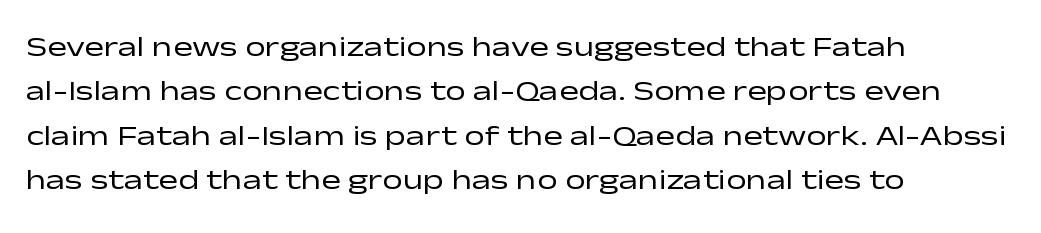
{"serif": "no", "italic": "no", "bold": "no", "weight": "regular", "width": "wide", "stroke_contrast": "low", "x_height": "medium", "monospaced": "no", "underline": "no", "align": "left", "line_spacing": "normal", "line_spacing_ratio": 1.53, "letter_spacing": "normal", "letter_spacing_em": 0.0, "glyph_px": 29}
